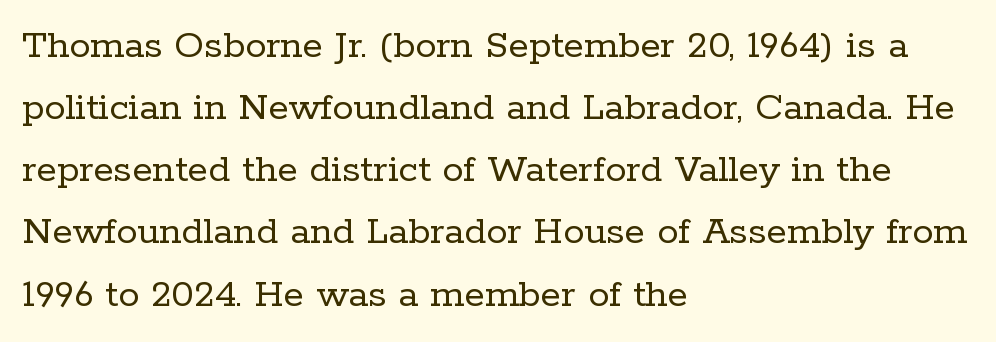
Do the characters align in a grid? No, the font is proportional. Only glyphs here, with clear space below each row. Weight: in the light-to-regular range. Nothing unusual about the tracking: characters are spaced as the font intends.
